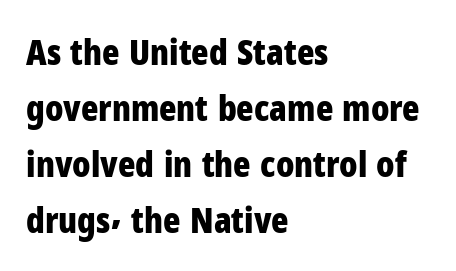
The image shows 36 px bold, condensed sans-serif type, upright; set left-aligned, normal line spacing (1.56x), normal letter spacing, not underlined; low stroke contrast and a medium x-height.
